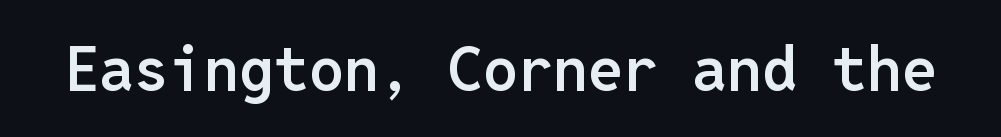
{"serif": "no", "italic": "no", "bold": "semi", "weight": "semibold", "width": "normal", "stroke_contrast": "low", "x_height": "medium", "monospaced": "yes", "underline": "no", "letter_spacing": "normal", "letter_spacing_em": 0.0, "glyph_px": 62}
